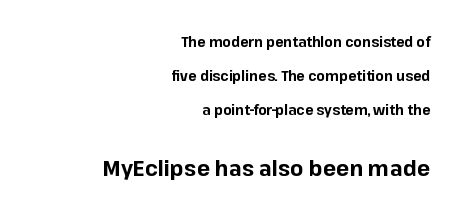
{"italic": "no", "bold": "yes", "underline": "no", "align": "right", "line_spacing": "loose", "line_spacing_ratio": 2.43, "letter_spacing": "normal", "letter_spacing_em": 0.0, "larger_block": "second", "size_ratio": 1.57, "glyph_px": 22}
